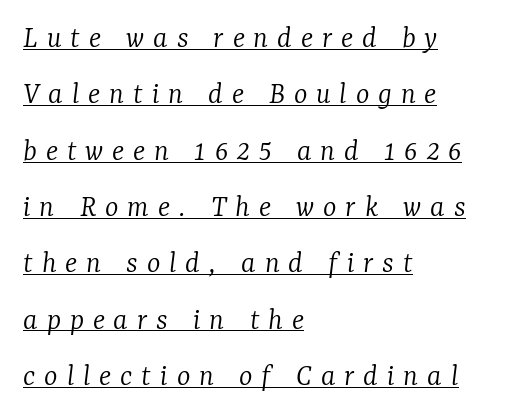
{"serif": "yes", "italic": "yes", "lean": "right", "slant_degrees": 7, "bold": "no", "weight": "light", "width": "normal", "stroke_contrast": "low", "x_height": "medium", "monospaced": "no", "underline": "yes", "align": "left", "line_spacing_ratio": 1.76, "letter_spacing": "wide", "letter_spacing_em": 0.28, "glyph_px": 32}
